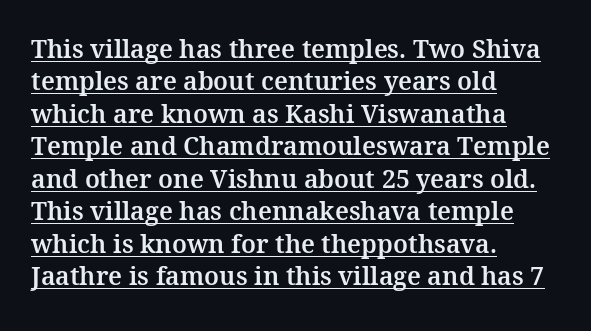
The image shows 25 px text type, upright; set left-aligned, normal line spacing (1.3x), normal letter spacing, underlined.
